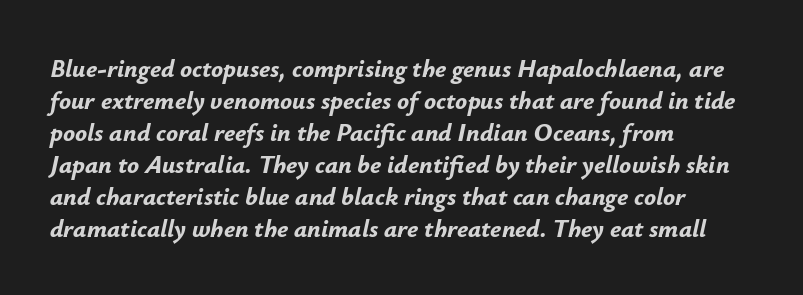
How would I describe the line gaps? Plain and ordinary. This rendering uses left alignment, leaving the right contour irregular. Tall strokes in this sample are angled rather than plumb. Compared with typical body copy, the letter spacing here is the same. Does the weight exceed regular? Yes, all the way to bold. The glyphs are unaccompanied by any horizontal stroke below them.
